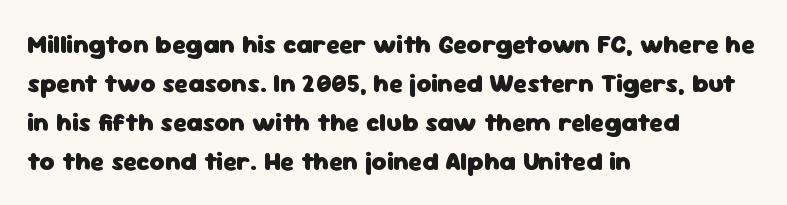
Q: Is the text bold? A: Yes.
Q: Is the text italic (slanted)? A: No, it is upright.
Q: Is the text underlined? A: No.
Q: How is the paragraph aligned? A: Left-aligned.
Q: Is the spacing between letters normal or unusually wide? A: Normal.
Q: Is the spacing between lines tight, normal or loose? A: Normal.
